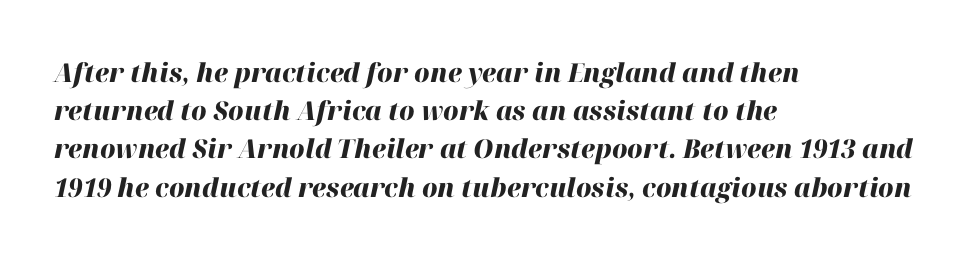
{"italic": "yes", "lean": "right", "slant_degrees": 12, "bold": "yes", "underline": "no", "align": "left", "line_spacing": "normal", "line_spacing_ratio": 1.47, "letter_spacing": "normal", "letter_spacing_em": 0.0, "glyph_px": 26}
